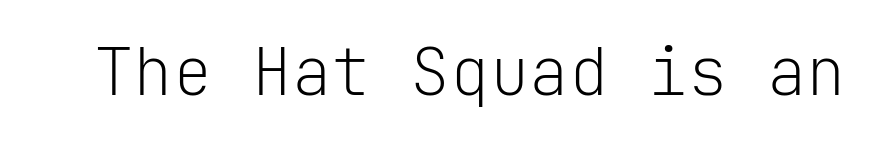
The image shows 66 px light sans-serif type, upright, monospaced; set normal letter spacing, not underlined; low stroke contrast and a medium x-height.
